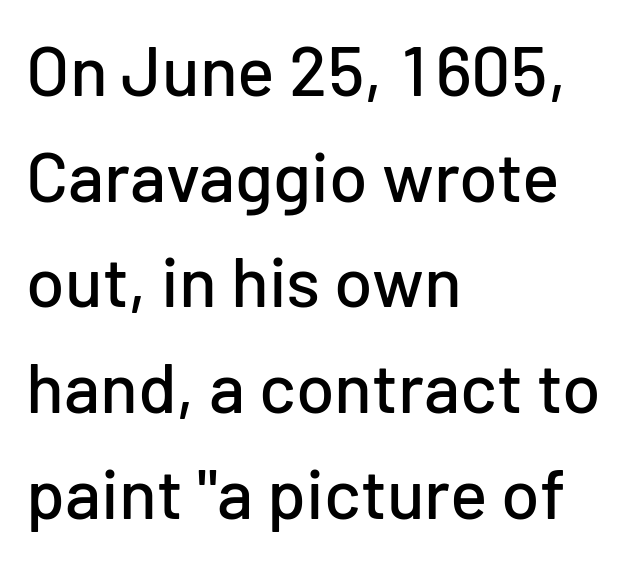
Do the letters lean? They stand straight. Proportional: the letters do not fall into vertical columns. One glance says typical: line gaps are just what's usual. Horizontal alignment here is leftward, the default for most running prose.
